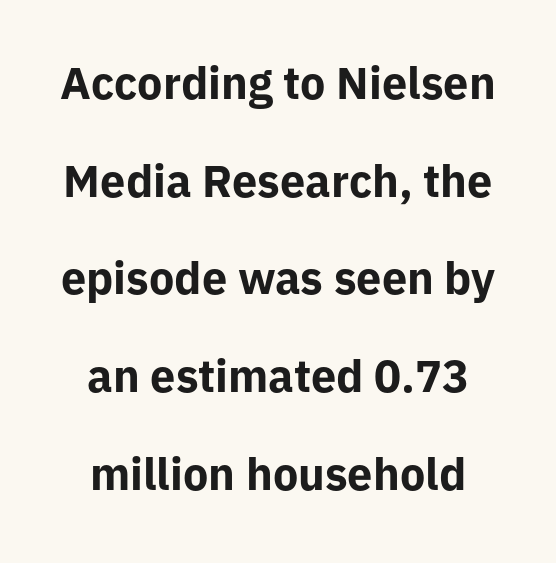
The image shows 45 px bold sans-serif type, upright; set centered, loose line spacing (2.17x), normal letter spacing, not underlined; low stroke contrast and a medium x-height.
